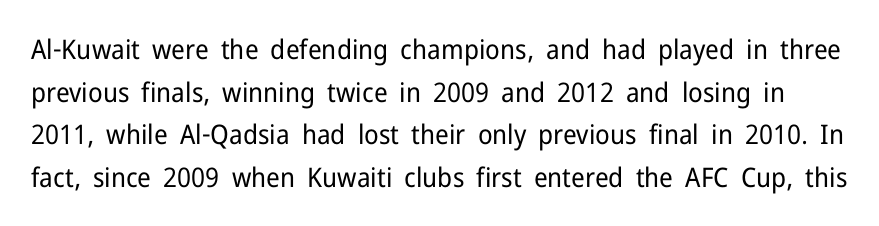
{"italic": "no", "bold": "no", "underline": "no", "line_spacing": "normal", "line_spacing_ratio": 1.58, "letter_spacing": "normal", "letter_spacing_em": 0.0, "glyph_px": 27}
